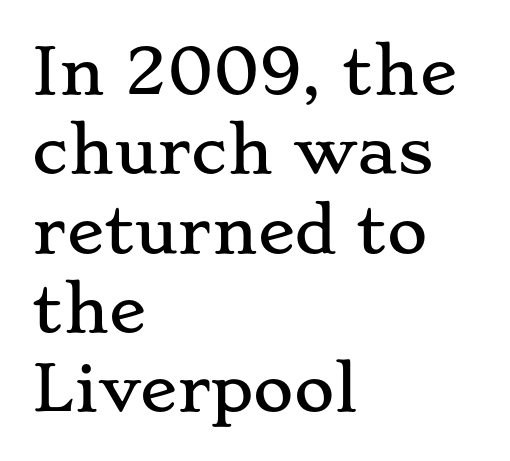
The image shows 62 px wide serif type, upright; set left-aligned, normal line spacing (1.28x), normal letter spacing, not underlined; low stroke contrast and a small x-height.
